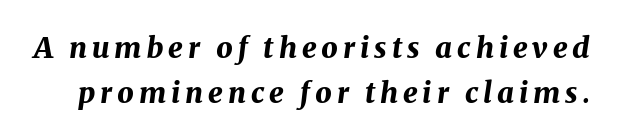
A bare baseline throughout the passage. Reading down the column, the eye jumps a familiar distance to each next line. You could not count columns in this text — the font is proportionally spaced. In terms of weight, the rendering is a true, heavy bold. The letters are slanted; this is an italic face.
